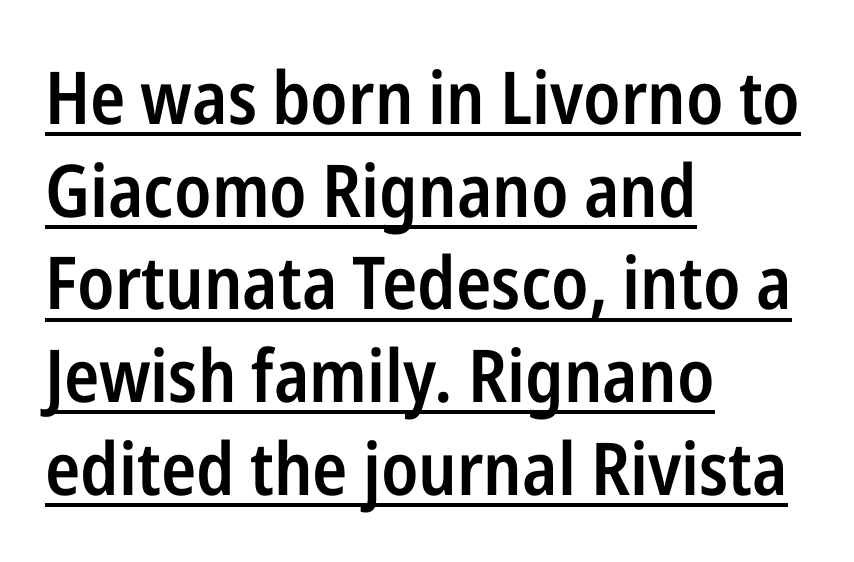
The image shows 73 px semibold, condensed sans-serif type, upright; set left-aligned, normal line spacing (1.27x), normal letter spacing, underlined; low stroke contrast and a medium x-height.
